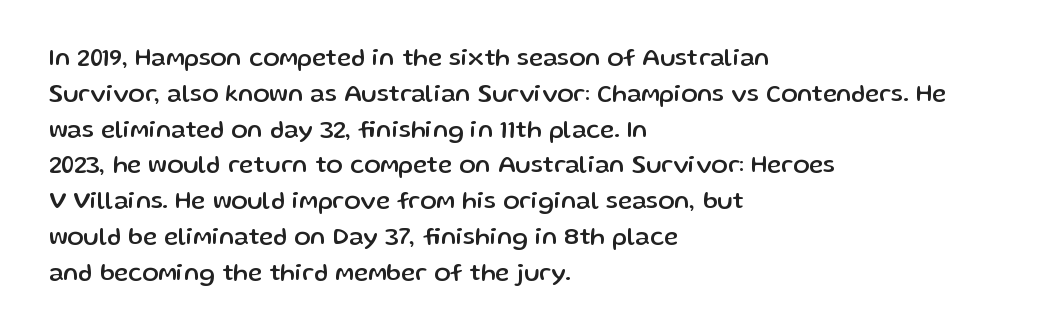
{"italic": "no", "underline": "no", "align": "left", "line_spacing": "normal", "line_spacing_ratio": 1.49, "letter_spacing": "normal", "letter_spacing_em": 0.0, "glyph_px": 24}
